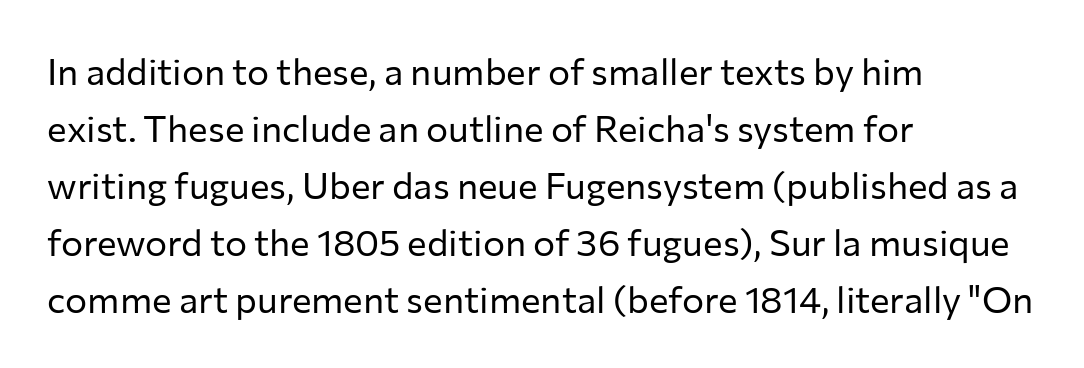
The type sits square on the baseline with zero lean. The letterforms sit shoulder to shoulder at normal distance. Honestly, the row spacing looks completely unremarkable. Letterform terminals end flat and unadorned throughout the passage. The font is comparable to plain body text, perhaps lighter. The area under the type is left untouched.
